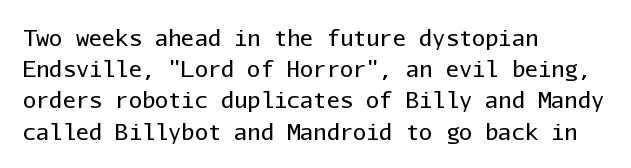
Every row of glyphs begins at an identical x-position on the left. The typesetting does not lean heavy: it is not bold. One glance says typical: line gaps are just what's usual. Underlining? Definitely not there.
